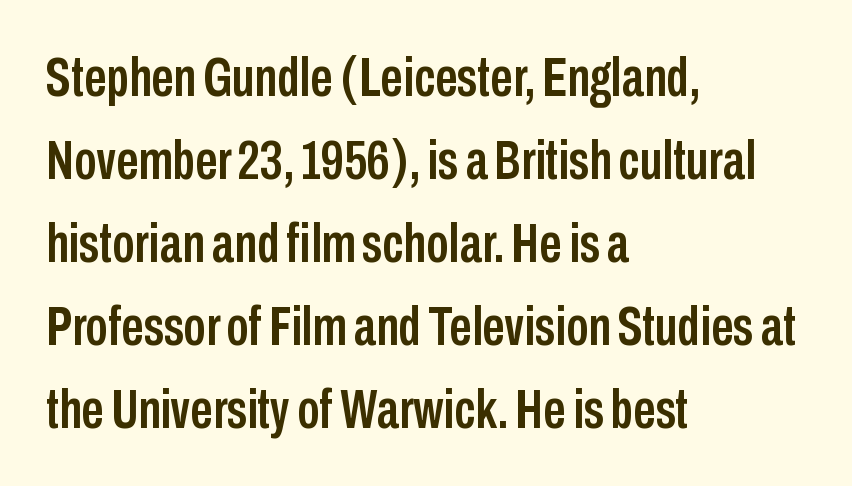
The image shows 56 px condensed sans-serif type, upright; set left-aligned, normal line spacing (1.48x), normal letter spacing, not underlined; low stroke contrast and a medium x-height.
